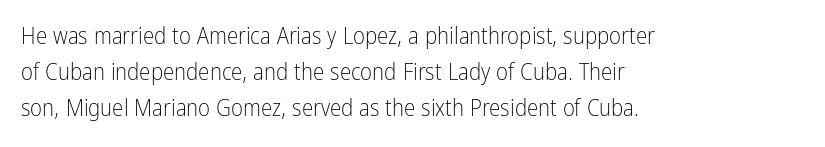
The image shows 23 px text type, upright; set left-aligned, normal line spacing (1.57x), normal letter spacing, not underlined.
